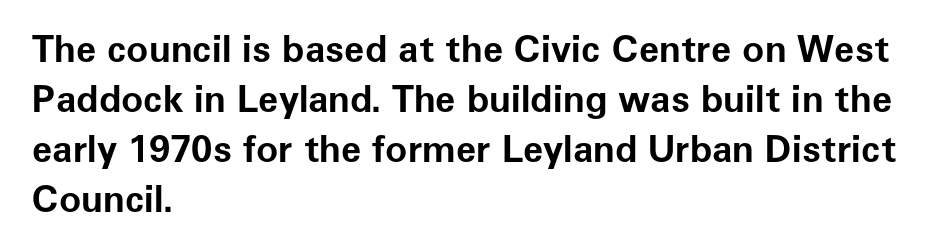
Quick note: interline space is typical. Ordinary non-slanted type is in use. Is the block centered? No — it sits flush against the left margin. Each letter's strokes conclude bluntly, with no projecting serifs.
